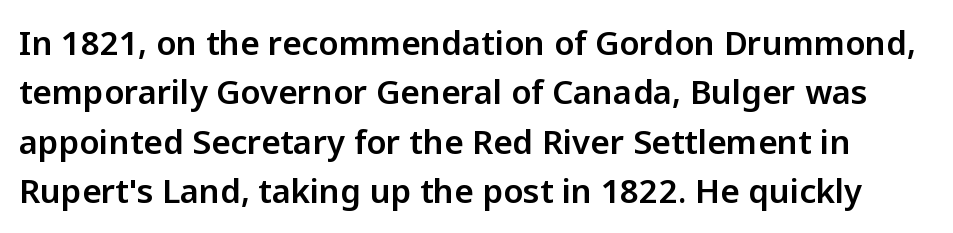
Typographically, this falls in the sans-serif category. The line texture is even and compact thanks to regular tracking. The rendering uses a moderate line-height, typical for paragraphs. Glance below the letters and you will spot only blank space. Unlike italic type, these characters show no tilt at all.
